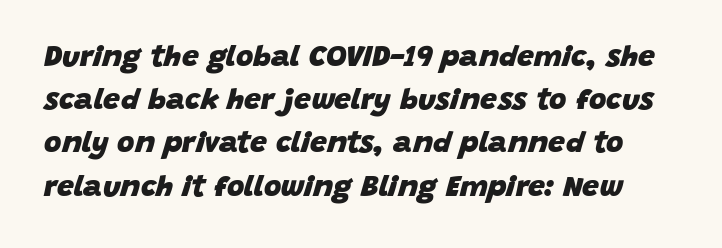
Is there much room between lines? A standard amount, neither cramped nor airy. Characters are canted at an angle relative to the baseline's perpendicular. Every letter is thick-stroked: bold, no question. The letters sit at their default tracking, neither squeezed nor spread.
